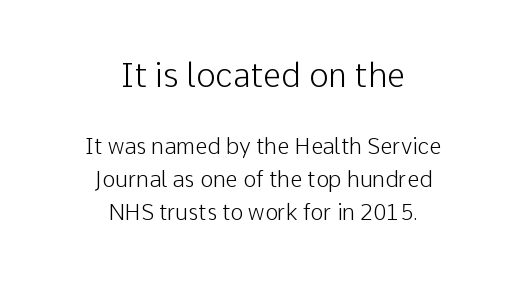
Q: Is the text bold? A: No.
Q: Is the text italic (slanted)? A: No, it is upright.
Q: Is the typeface a serif or a sans-serif typeface? A: Sans-serif.
Q: Is the text underlined? A: No.
Q: How is the paragraph aligned? A: Centered.
Q: Is the spacing between letters normal or unusually wide? A: Normal.
Q: Is the spacing between lines tight, normal or loose? A: Normal.
Q: Which block of text is set in a larger size, the first (top) or the second (bottom)? A: The first (top) one.
Q: Width (condensed, normal, or wide)? A: Normal.
Q: Stroke contrast? A: Low.
Q: x-height? A: Medium.
Q: Monospaced? A: No.
